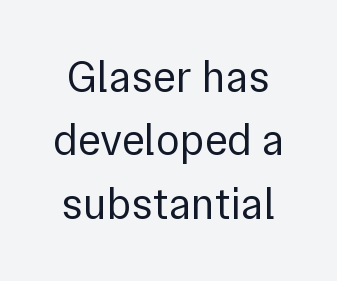
{"serif": "no", "italic": "no", "bold": "no", "weight": "regular", "width": "normal", "x_height": "medium", "monospaced": "no", "underline": "no", "line_spacing": "normal", "line_spacing_ratio": 1.44, "letter_spacing": "normal", "letter_spacing_em": 0.0, "glyph_px": 44}
